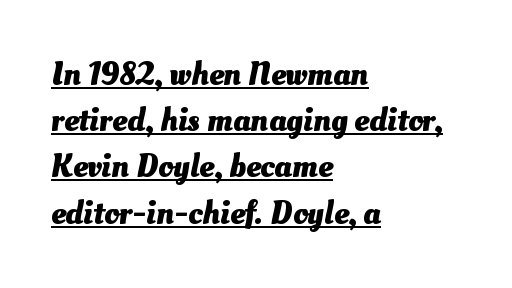
The letterforms sit shoulder to shoulder at normal distance. Typeset ragged right — the left edge is the straight one. The rendering uses natural spacing where letterforms have individual widths. Vertical spacing — default. You can see a thin bar hugging the bottom of the glyphs.
